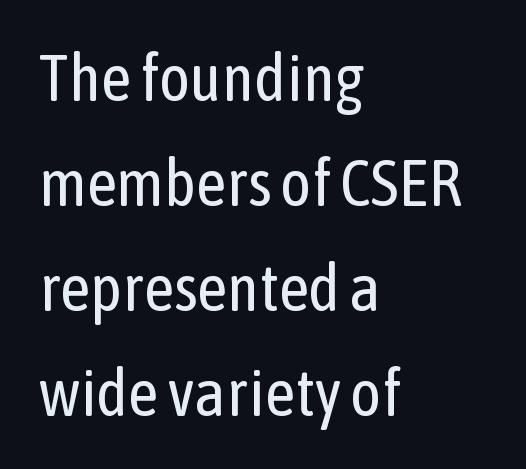
Short and long lines alike share a common starting point at left. These lines keep a tight, regular rhythm from letter to letter. Unlike italic type, these characters show no tilt at all. Think of a printed novel: that variable character pitch is what you see here.
